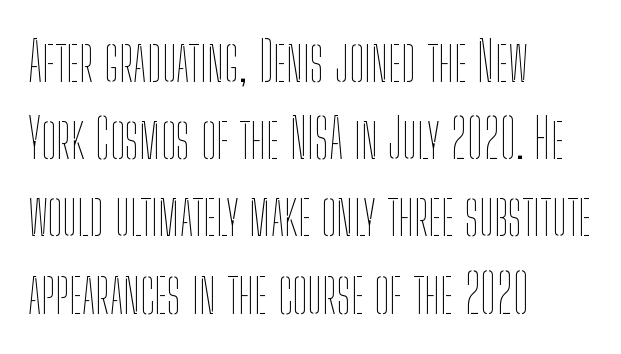
Look at the tracking — it's just the regular setting, nothing added. Looks like regular typesetting: each glyph gets only the width it needs. Regarding leading, the lines here are spaced in the standard way. Weight class: somewhere from thin through regular.
